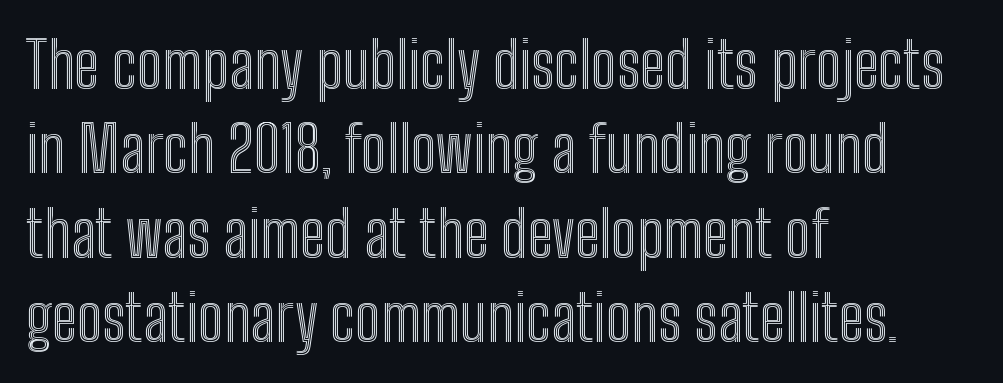
{"italic": "no", "width": "condensed", "x_height": "medium", "monospaced": "no", "underline": "no", "align": "left", "line_spacing": "normal", "line_spacing_ratio": 1.32, "letter_spacing": "normal", "letter_spacing_em": 0.0, "glyph_px": 64}
